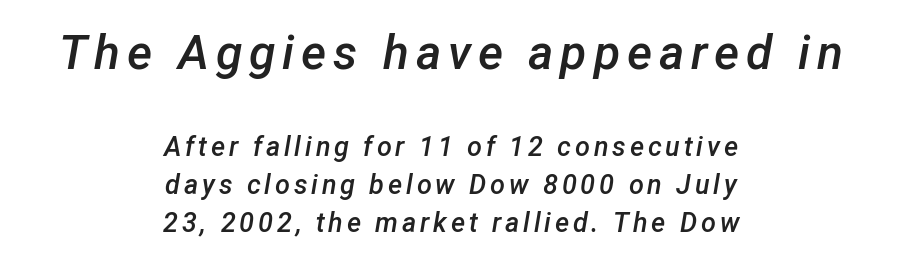
Q: Is the text bold? A: Semi-bold.
Q: Is the text italic (slanted)? A: Yes, it leans right by about 12 degrees.
Q: Is the text underlined? A: No.
Q: How is the paragraph aligned? A: Centered.
Q: Is the spacing between lines tight, normal or loose? A: Normal.
Q: Which block of text is set in a larger size, the first (top) or the second (bottom)? A: The first (top) one.
Q: Width (condensed, normal, or wide)? A: Normal.
Q: Stroke contrast? A: Low.
Q: x-height? A: Medium.
Q: Monospaced? A: No.
